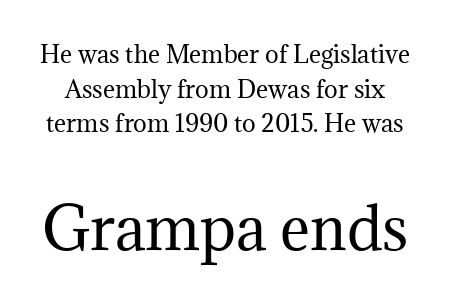
The image shows 57 px regular-weight serif type, upright; set normal line spacing (1.51x), normal letter spacing, not underlined; the second (bottom) block is 2.48x larger; medium stroke contrast and a medium x-height.
